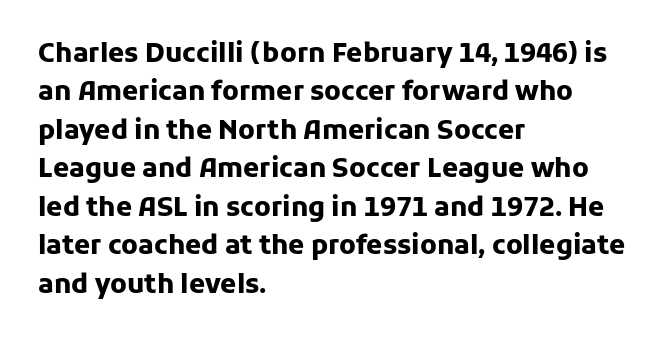
Q: Is the text bold? A: Yes.
Q: Is the text italic (slanted)? A: No, it is upright.
Q: Is the text underlined? A: No.
Q: How is the paragraph aligned? A: Left-aligned.
Q: Is the spacing between letters normal or unusually wide? A: Normal.
Q: Is the spacing between lines tight, normal or loose? A: Normal.
